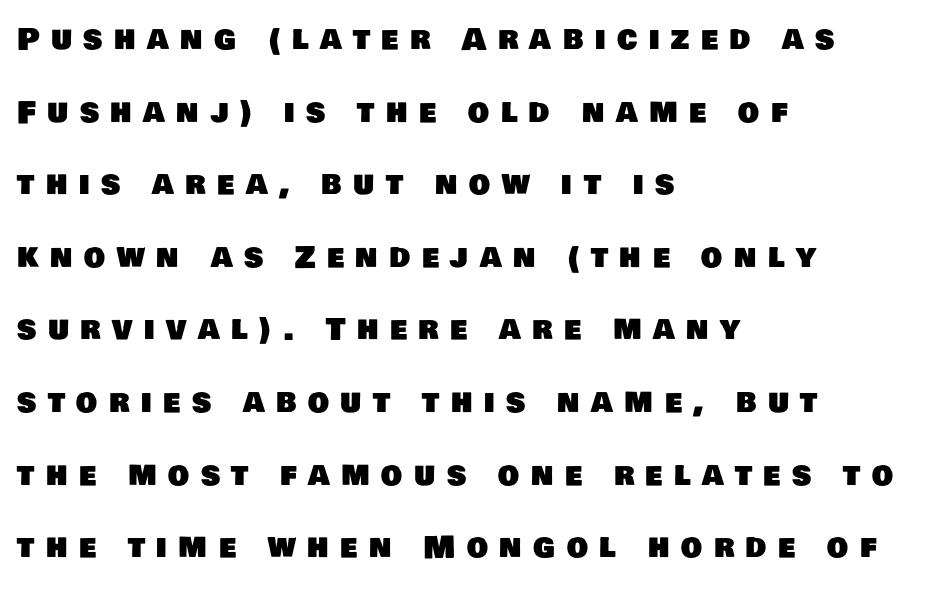
{"serif": "no", "width": "normal", "stroke_contrast": "low", "x_height": "large", "monospaced": "no", "underline": "no", "align": "left", "line_spacing": "loose", "line_spacing_ratio": 2.42, "letter_spacing": "wide", "letter_spacing_em": 0.38, "glyph_px": 30}
